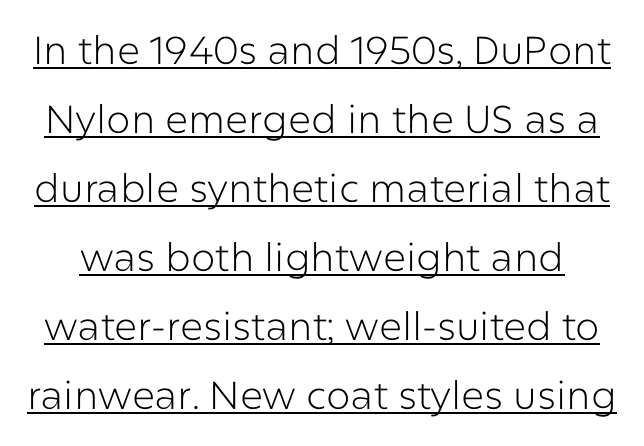
{"serif": "no", "italic": "no", "bold": "no", "weight": "light", "width": "normal", "stroke_contrast": "low", "x_height": "medium", "monospaced": "no", "underline": "yes", "line_spacing_ratio": 1.77, "letter_spacing": "normal", "letter_spacing_em": 0.0, "glyph_px": 39}
